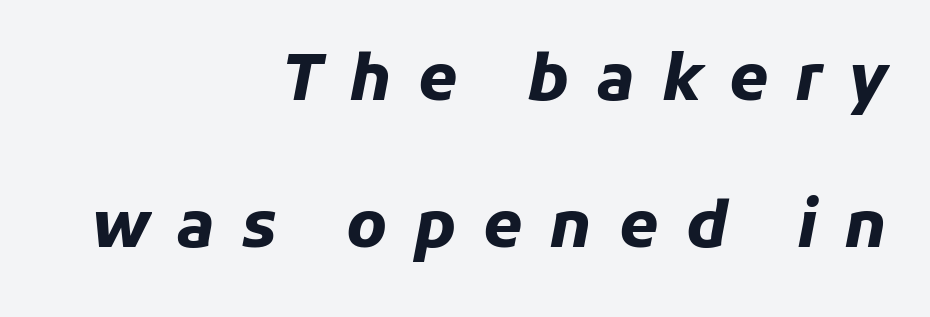
{"italic": "yes", "lean": "right", "slant_degrees": 11, "bold": "yes", "weight": "heavy", "width": "normal", "stroke_contrast": "low", "x_height": "medium", "monospaced": "no", "underline": "no", "align": "right", "line_spacing": "loose", "line_spacing_ratio": 2.34, "letter_spacing": "wide", "letter_spacing_em": 0.43, "glyph_px": 63}
